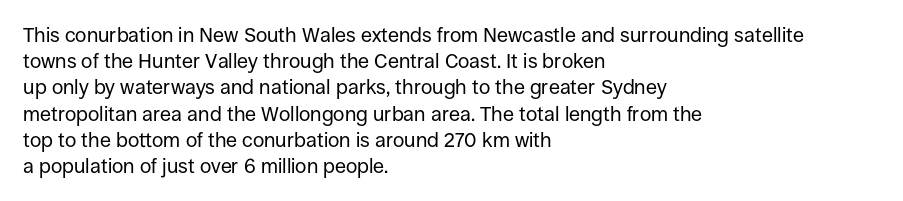
Q: Is the text bold? A: No.
Q: Is the text italic (slanted)? A: No, it is upright.
Q: Is the text underlined? A: No.
Q: How is the paragraph aligned? A: Left-aligned.
Q: Is the spacing between letters normal or unusually wide? A: Normal.
Q: Is the spacing between lines tight, normal or loose? A: Normal.
